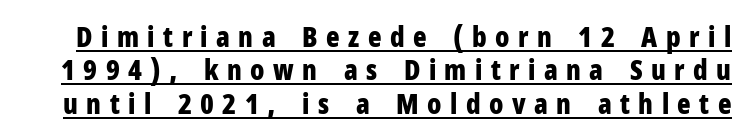
Q: Is the text bold? A: Yes.
Q: Is the text italic (slanted)? A: No, it is upright.
Q: Is the typeface a serif or a sans-serif typeface? A: Sans-serif.
Q: Is the text underlined? A: Yes.
Q: Is the spacing between letters normal or unusually wide? A: Unusually wide.
Q: Width (condensed, normal, or wide)? A: Condensed.
Q: Stroke contrast? A: Low.
Q: x-height? A: Medium.
Q: Monospaced? A: No.
